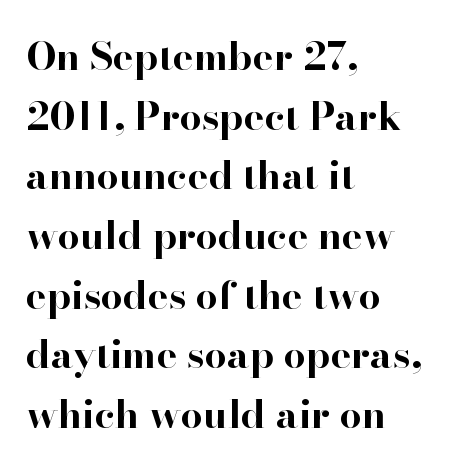
The image shows 39 px bold serif type, upright; set left-aligned, normal line spacing (1.53x), normal letter spacing, not underlined; high stroke contrast and a small x-height.
